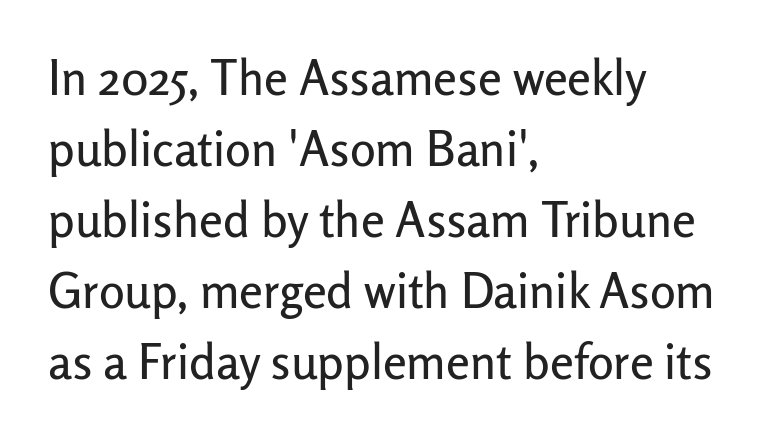
The image shows 48 px sans-serif type, upright; set left-aligned, normal line spacing (1.48x), normal letter spacing, not underlined; low stroke contrast and a medium x-height.
